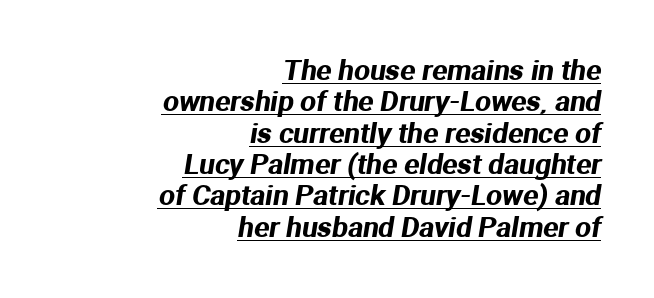
The image shows 28 px sans-serif type; set right-aligned, tight line spacing (1.12x), normal letter spacing, underlined; medium stroke contrast and a medium x-height.
